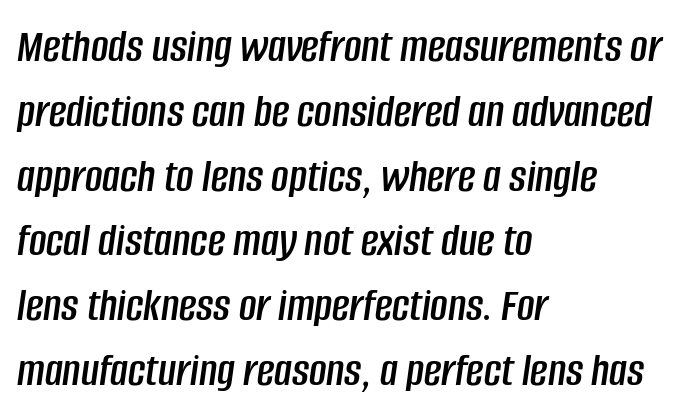
Q: Is the text italic (slanted)? A: Yes, it leans right by about 8 degrees.
Q: Is the text underlined? A: No.
Q: How is the paragraph aligned? A: Left-aligned.
Q: Is the spacing between letters normal or unusually wide? A: Normal.
Q: Is the spacing between lines tight, normal or loose? A: Normal.
Q: Width (condensed, normal, or wide)? A: Condensed.
Q: Stroke contrast? A: Low.
Q: x-height? A: Large.
Q: Monospaced? A: No.
